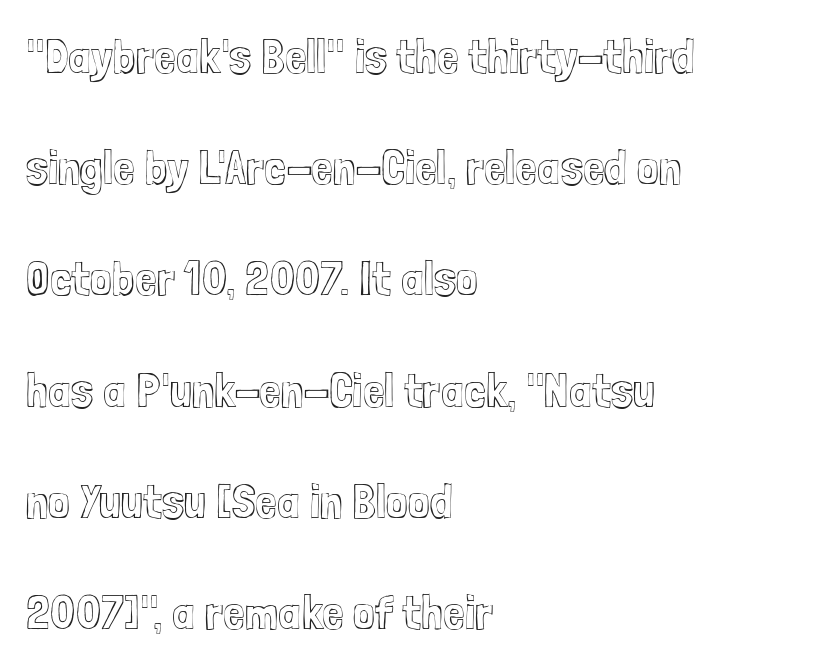
Q: Is the text italic (slanted)? A: No, it is upright.
Q: Is the text underlined? A: No.
Q: How is the paragraph aligned? A: Left-aligned.
Q: Is the spacing between letters normal or unusually wide? A: Normal.
Q: Is the spacing between lines tight, normal or loose? A: Loose.
Q: Width (condensed, normal, or wide)? A: Condensed.
Q: x-height? A: Medium.
Q: Monospaced? A: No.
